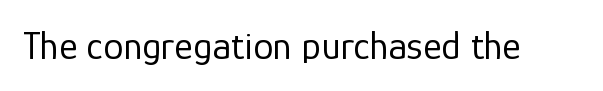
No italicization has been applied; the sample stays upright. The space directly below the letters is spotless. There is no visible air inserted between adjacent glyphs. Is this a heavy cut? Hardly; it is regular or lighter.
